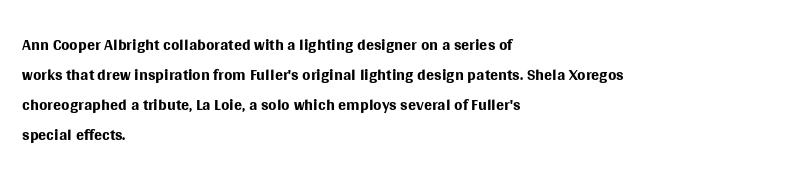
Honestly, there is no underline to notice here at all. The font's upright variant was chosen for this text. Horizontally, the lines are justified to the leading edge only. Bold? No — there's no thickening of the strokes.
